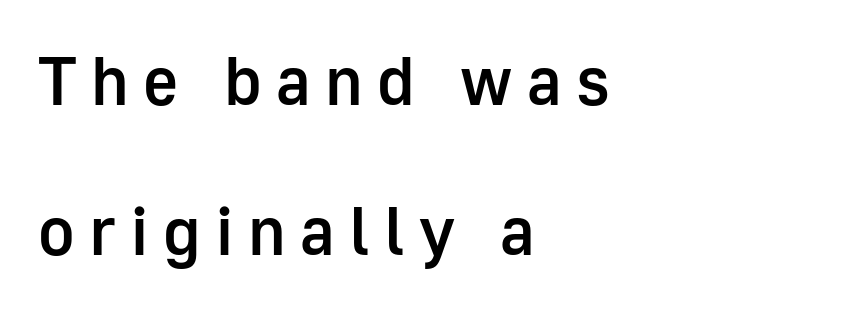
Q: Is the text bold? A: Semi-bold.
Q: Is the text italic (slanted)? A: No, it is upright.
Q: Is the typeface a serif or a sans-serif typeface? A: Sans-serif.
Q: Is the text underlined? A: No.
Q: How is the paragraph aligned? A: Left-aligned.
Q: Is the spacing between letters normal or unusually wide? A: Unusually wide.
Q: Is the spacing between lines tight, normal or loose? A: Loose.
Q: Width (condensed, normal, or wide)? A: Normal.
Q: Stroke contrast? A: Low.
Q: x-height? A: Medium.
Q: Monospaced? A: No.
